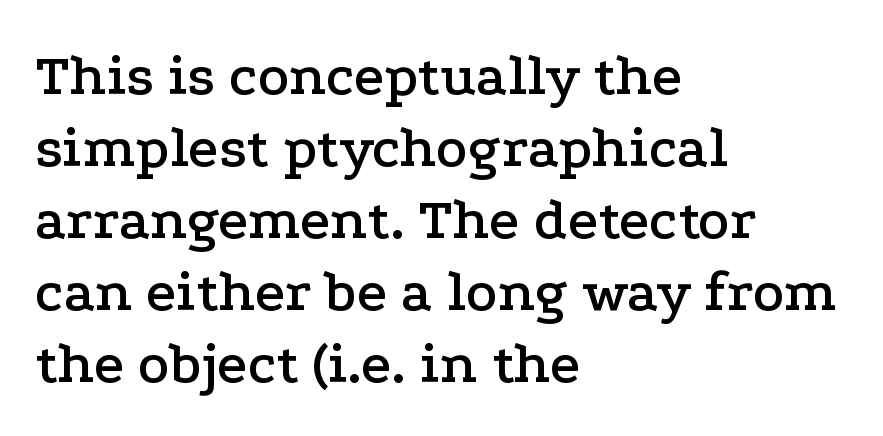
The image shows 59 px wide serif type, upright; set left-aligned, line spacing 1.22x, normal letter spacing, not underlined; low stroke contrast and a medium x-height.
